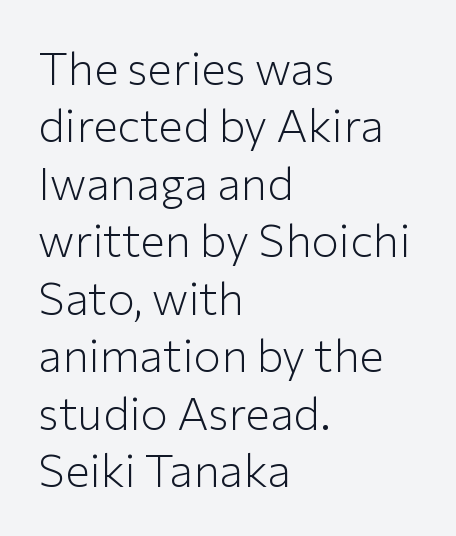
Q: Is the text bold? A: No.
Q: Is the text italic (slanted)? A: No, it is upright.
Q: Is the typeface a serif or a sans-serif typeface? A: Sans-serif.
Q: Is the text underlined? A: No.
Q: How is the paragraph aligned? A: Left-aligned.
Q: Is the spacing between letters normal or unusually wide? A: Normal.
Q: Is the spacing between lines tight, normal or loose? A: Normal.
Q: Width (condensed, normal, or wide)? A: Normal.
Q: Stroke contrast? A: Low.
Q: x-height? A: Medium.
Q: Monospaced? A: No.
